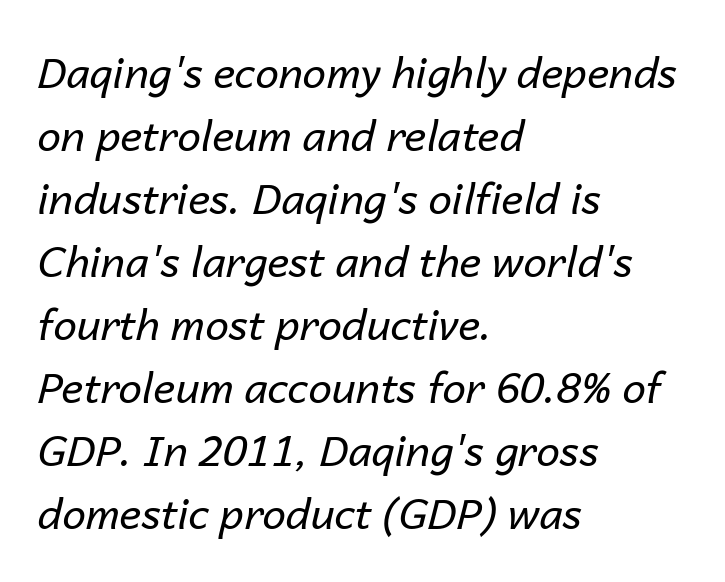
The line-height multiplier appears to be the usual default. Character widths vary here, with narrow letters taking less room than wide ones. Is the type slanted? Yes — the strokes lean at a clear angle. Letter spacing: default.
